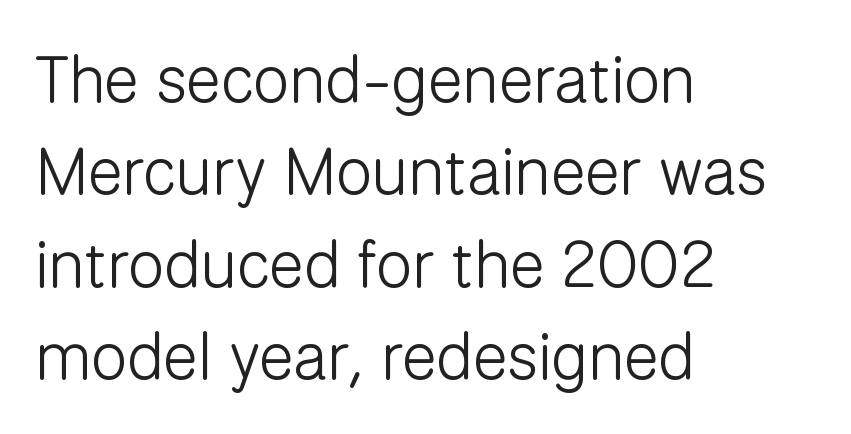
The passage shown is not underscored anywhere. To sum up the face: it is a sans, with no serifs. Note the varied advance widths — an 'i' is clearly narrower than an 'm'. The letters stand upright; this is a roman face. Nothing unusual about the tracking: characters are spaced as the font intends. The typesetting does not lean heavy: it is not bold.
